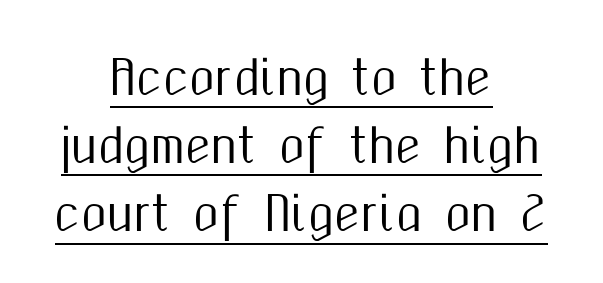
{"serif": "no", "italic": "no", "width": "condensed", "stroke_contrast": "medium", "x_height": "medium", "monospaced": "no", "underline": "yes", "align": "center", "line_spacing": "normal", "line_spacing_ratio": 1.45, "letter_spacing": "normal", "letter_spacing_em": 0.0, "glyph_px": 47}
